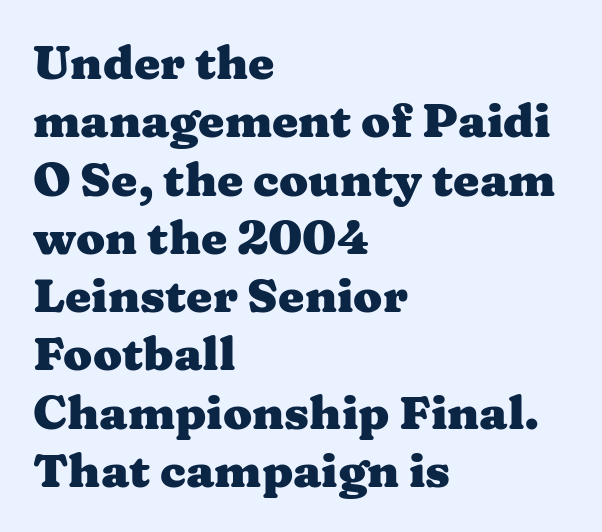
Inter-character spacing is left at the font's built-in metrics. Designer's note — italics off, roman on. Casual observation: everything's shoved over to the left. The typeface chosen for these lines features serifs. You could not count columns in this text — the font is proportionally spaced. Each glyph is drawn with heavy, bold strokes.
